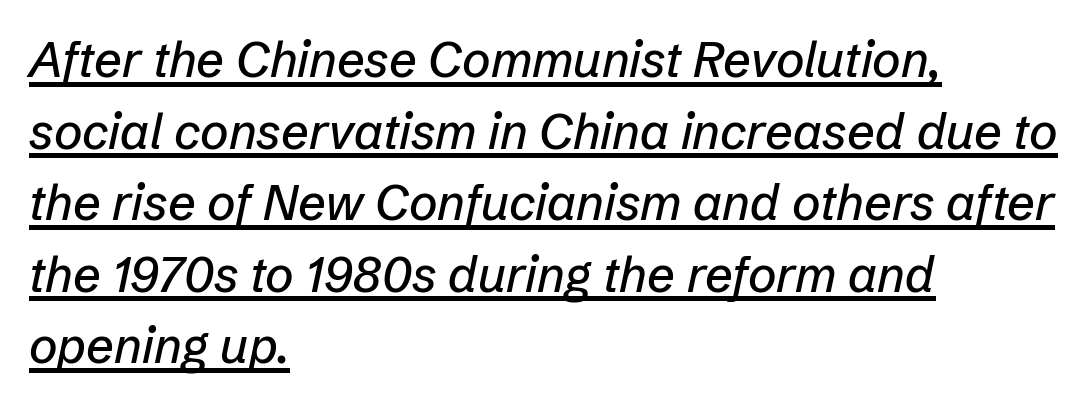
The image shows 49 px text type, italic (leaning right); set left-aligned, normal line spacing (1.46x), normal letter spacing, underlined; low stroke contrast and a medium x-height.
